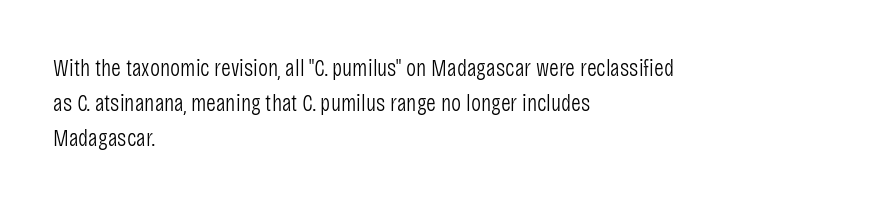
{"italic": "no", "bold": "no", "underline": "no", "align": "left", "line_spacing": "normal", "line_spacing_ratio": 1.46, "letter_spacing": "normal", "letter_spacing_em": 0.0, "glyph_px": 24}
